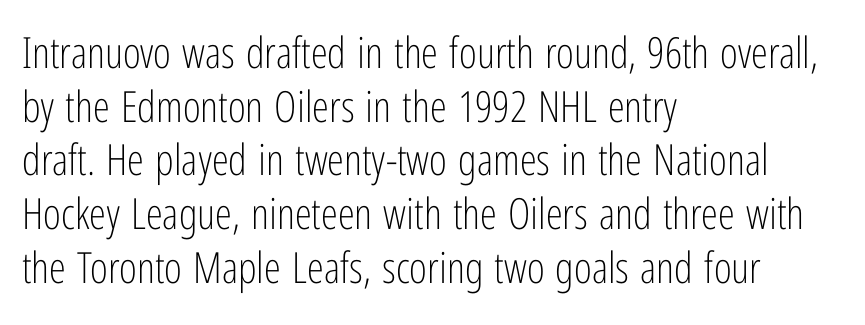
Q: Is the text bold? A: No.
Q: Is the text italic (slanted)? A: No, it is upright.
Q: Is the typeface a serif or a sans-serif typeface? A: Sans-serif.
Q: Is the text underlined? A: No.
Q: How is the paragraph aligned? A: Left-aligned.
Q: Is the spacing between letters normal or unusually wide? A: Normal.
Q: Is the spacing between lines tight, normal or loose? A: Normal.
Q: Width (condensed, normal, or wide)? A: Condensed.
Q: Stroke contrast? A: Low.
Q: x-height? A: Medium.
Q: Monospaced? A: No.
